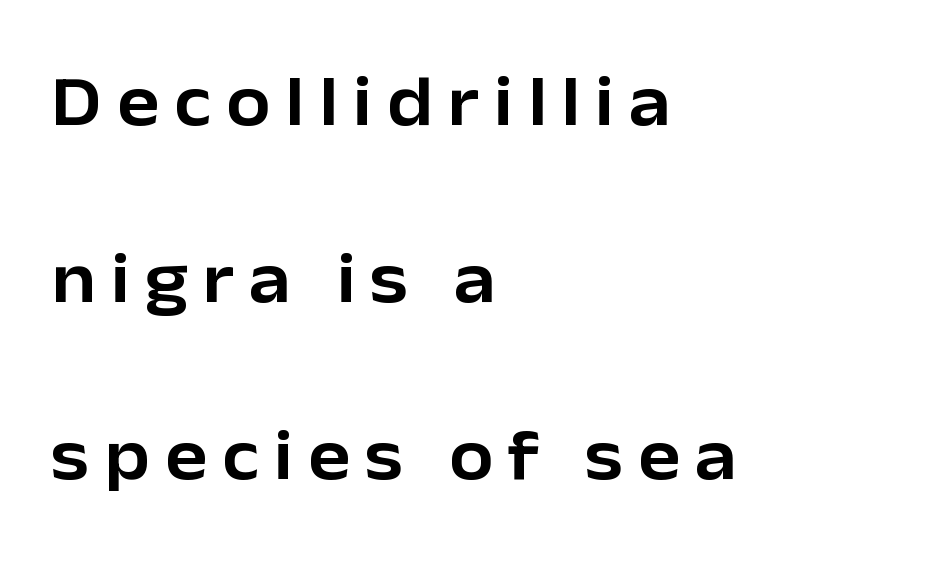
Font category for this specimen: sans-serif. This sample is left-justified, so line endings fall wherever the words run out. The space between consecutive lines is lavish. The passage shown has open, widely tracked lettering throughout. This sample uses an upright cut, with every glyph sitting square on the baseline.
